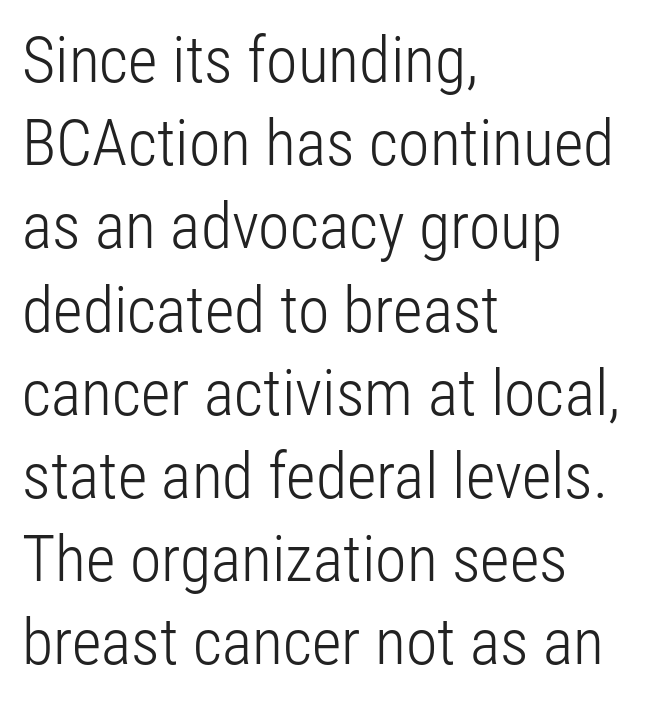
Q: Is the text bold? A: No.
Q: Is the text italic (slanted)? A: No, it is upright.
Q: Is the typeface a serif or a sans-serif typeface? A: Sans-serif.
Q: Is the text underlined? A: No.
Q: How is the paragraph aligned? A: Left-aligned.
Q: Is the spacing between letters normal or unusually wide? A: Normal.
Q: Is the spacing between lines tight, normal or loose? A: Normal.
Q: Width (condensed, normal, or wide)? A: Condensed.
Q: Stroke contrast? A: Low.
Q: x-height? A: Medium.
Q: Monospaced? A: No.
